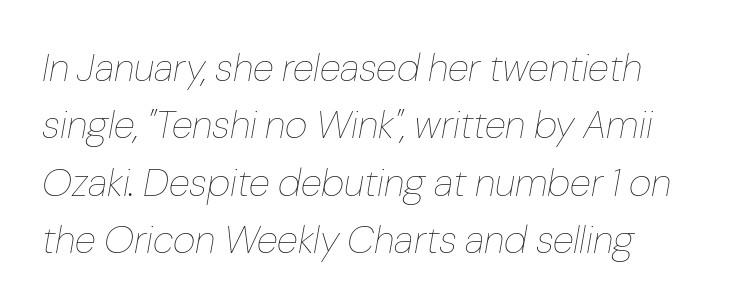
The image shows 39 px thin type, italic (leaning right); set left-aligned, normal line spacing (1.47x), normal letter spacing, not underlined; low stroke contrast and a medium x-height.
